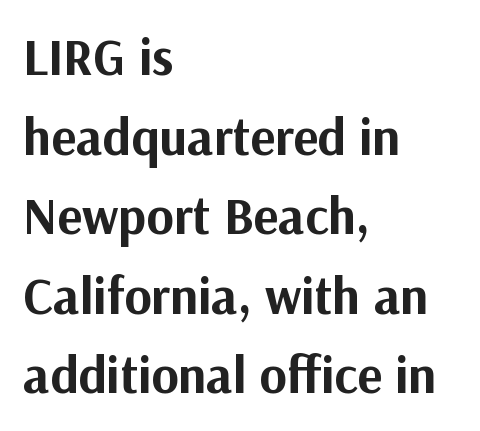
The image shows 52 px bold sans-serif type, upright; set left-aligned, normal line spacing (1.53x), normal letter spacing, not underlined; medium stroke contrast and a medium x-height.
